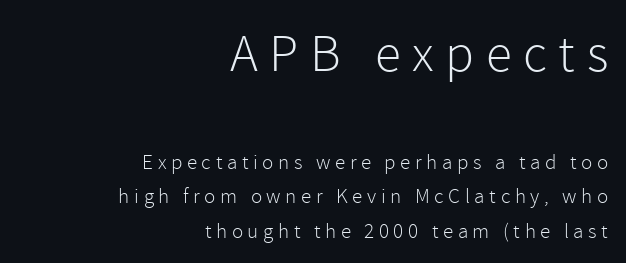
{"serif": "no", "italic": "no", "bold": "no", "weight": "light", "width": "normal", "x_height": "medium", "monospaced": "no", "underline": "no", "align": "right", "line_spacing": "normal", "line_spacing_ratio": 1.65, "letter_spacing": "wide", "letter_spacing_em": 0.22, "larger_block": "first", "size_ratio": 2.52, "glyph_px": 53}
